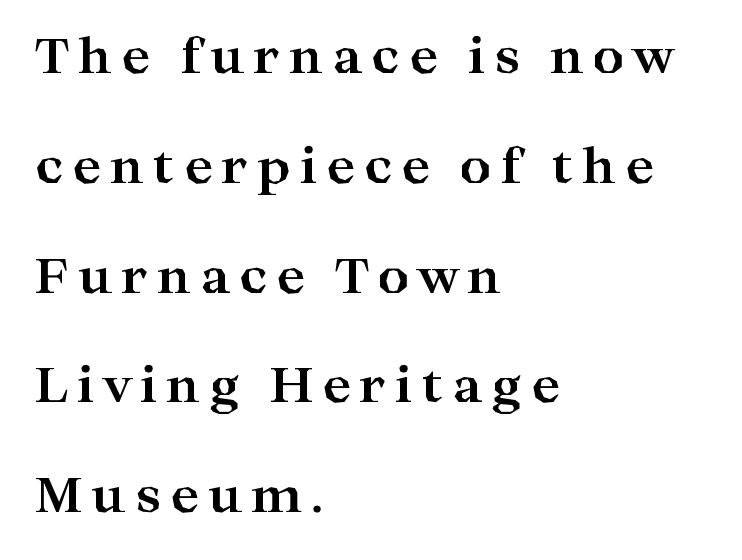
{"serif": "yes", "italic": "no", "bold": "yes", "weight": "bold", "width": "wide", "stroke_contrast": "high", "x_height": "medium", "monospaced": "no", "underline": "no", "align": "left", "line_spacing": "loose", "line_spacing_ratio": 2.24, "glyph_px": 49}
